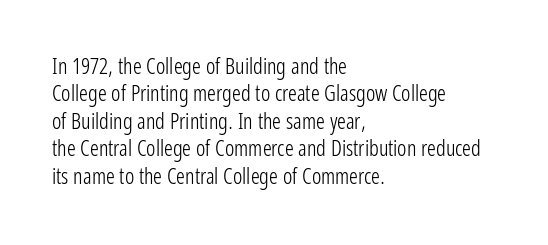
{"italic": "no", "bold": "no", "underline": "no", "align": "left", "line_spacing": "normal", "line_spacing_ratio": 1.25, "letter_spacing": "normal", "letter_spacing_em": 0.0, "glyph_px": 22}
